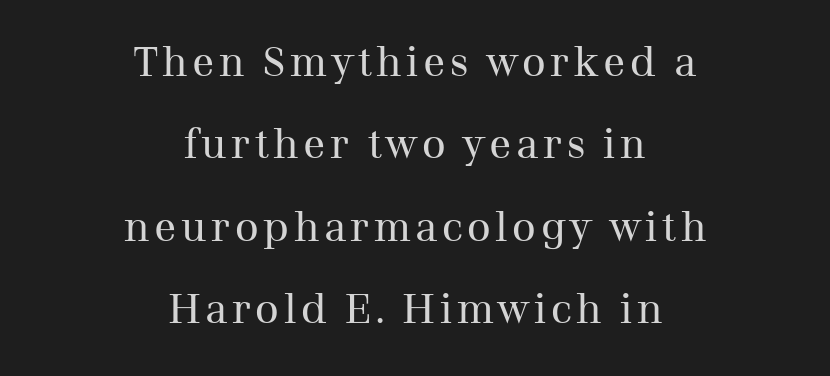
The image shows 41 px regular-weight serif type, upright; set centered, loose line spacing (2.01x), not underlined; medium stroke contrast and a medium x-height.
